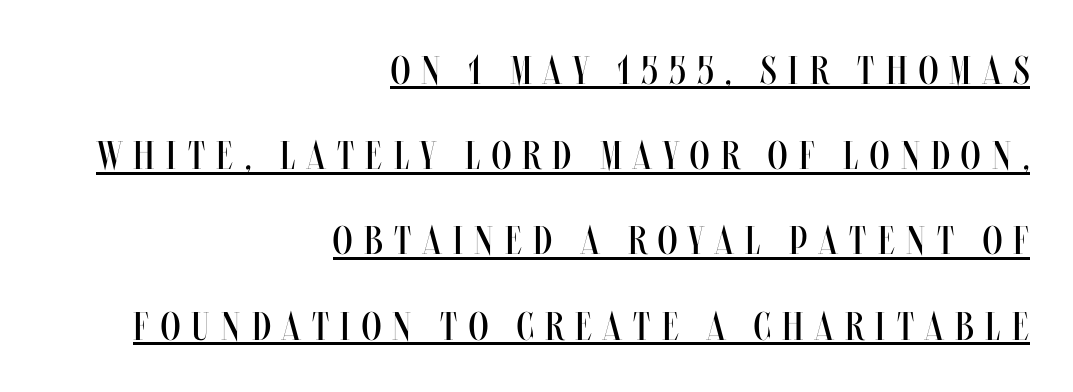
Q: Is the text bold? A: No.
Q: Is the text italic (slanted)? A: No, it is upright.
Q: Is the text underlined? A: Yes.
Q: How is the paragraph aligned? A: Right-aligned.
Q: Is the spacing between letters normal or unusually wide? A: Unusually wide.
Q: Is the spacing between lines tight, normal or loose? A: Loose.
Q: Width (condensed, normal, or wide)? A: Condensed.
Q: Stroke contrast? A: Medium.
Q: x-height? A: Large.
Q: Monospaced? A: No.
